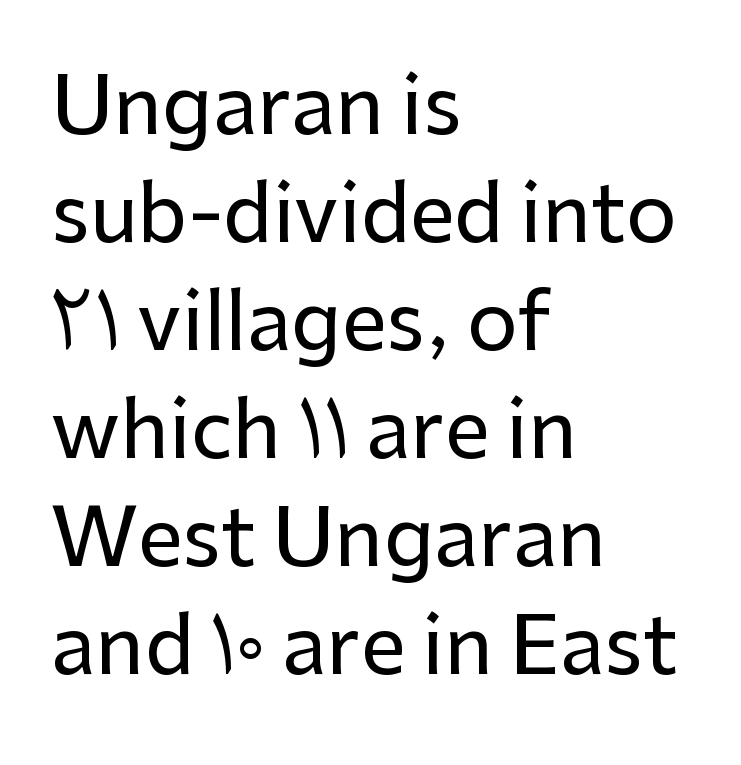
The image shows 80 px sans-serif type, upright; set left-aligned, normal line spacing (1.35x), normal letter spacing, not underlined; low stroke contrast and a medium x-height.
